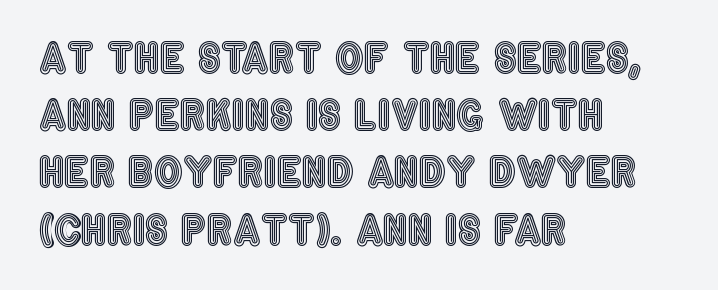
{"italic": "no", "width": "condensed", "x_height": "large", "monospaced": "no", "underline": "no", "align": "left", "line_spacing": "normal", "line_spacing_ratio": 1.43, "letter_spacing": "normal", "letter_spacing_em": 0.0, "glyph_px": 40}
